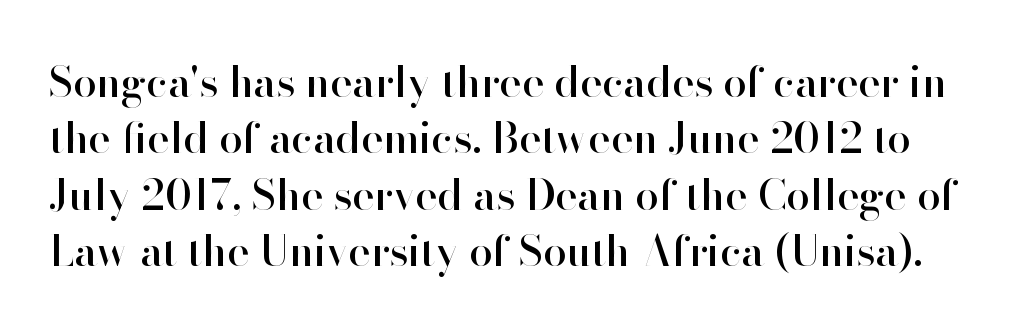
{"serif": "no", "italic": "no", "width": "normal", "stroke_contrast": "high", "x_height": "small", "monospaced": "no", "underline": "no", "line_spacing": "normal", "line_spacing_ratio": 1.34, "letter_spacing": "normal", "letter_spacing_em": 0.0, "glyph_px": 42}
